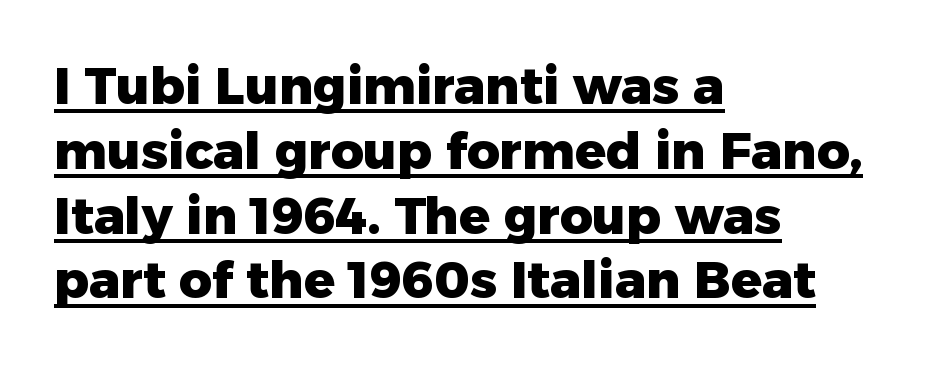
{"serif": "no", "italic": "no", "bold": "yes", "weight": "heavy", "width": "normal", "stroke_contrast": "low", "x_height": "medium", "monospaced": "no", "underline": "yes", "align": "left", "line_spacing": "normal", "line_spacing_ratio": 1.27, "letter_spacing": "normal", "letter_spacing_em": 0.0, "glyph_px": 51}
